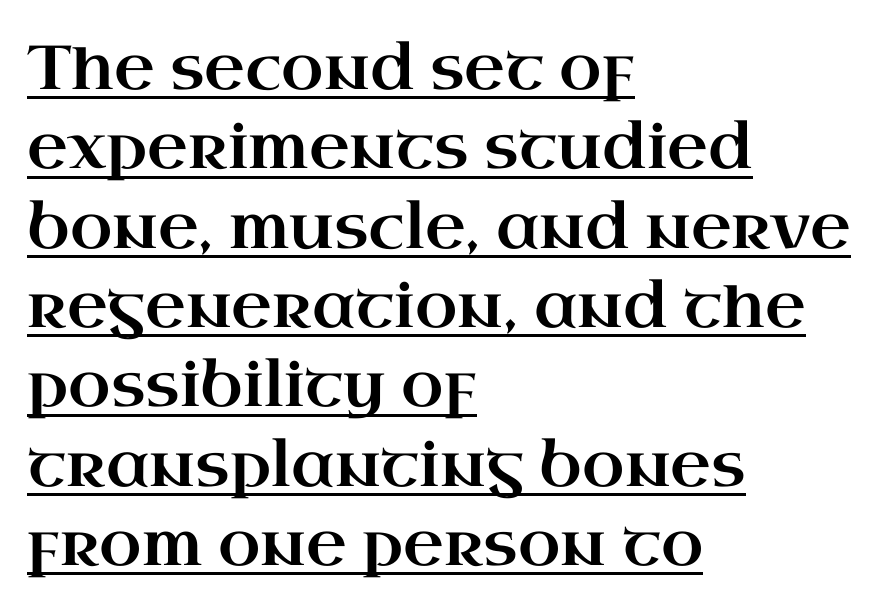
Q: Is the text italic (slanted)? A: No, it is upright.
Q: Is the typeface a serif or a sans-serif typeface? A: Serif.
Q: Is the text underlined? A: Yes.
Q: How is the paragraph aligned? A: Left-aligned.
Q: Is the spacing between letters normal or unusually wide? A: Normal.
Q: Is the spacing between lines tight, normal or loose? A: Normal.
Q: Width (condensed, normal, or wide)? A: Wide.
Q: Stroke contrast? A: High.
Q: x-height? A: Small.
Q: Monospaced? A: No.
